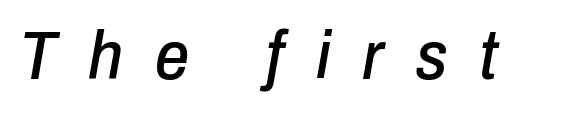
{"italic": "yes", "lean": "right", "slant_degrees": 10, "width": "condensed", "stroke_contrast": "low", "x_height": "medium", "monospaced": "no", "underline": "no", "letter_spacing": "wide", "letter_spacing_em": 0.47, "glyph_px": 68}
